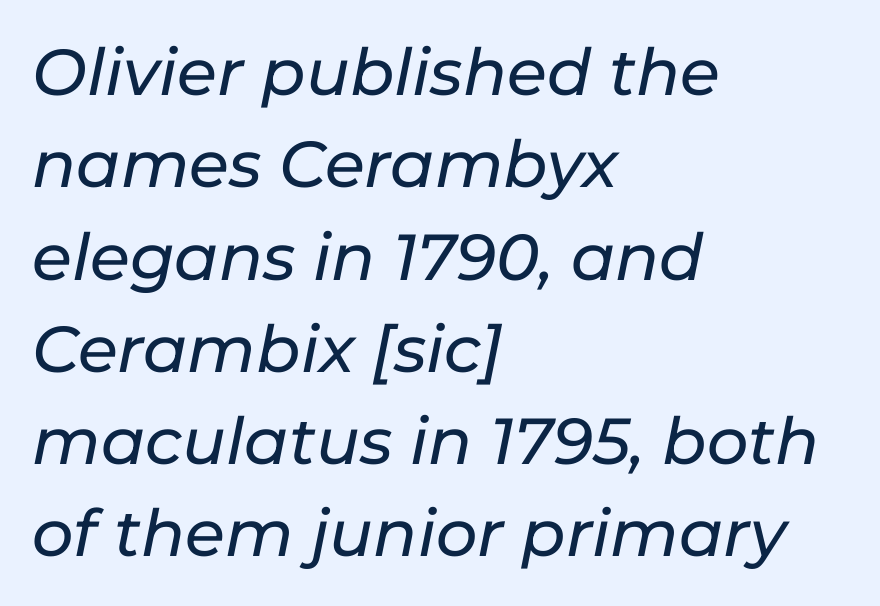
Q: Is the text italic (slanted)? A: Yes, it leans right by about 11 degrees.
Q: Is the text underlined? A: No.
Q: How is the paragraph aligned? A: Left-aligned.
Q: Is the spacing between letters normal or unusually wide? A: Normal.
Q: Is the spacing between lines tight, normal or loose? A: Normal.
Q: Width (condensed, normal, or wide)? A: Normal.
Q: Stroke contrast? A: Low.
Q: x-height? A: Medium.
Q: Monospaced? A: No.
